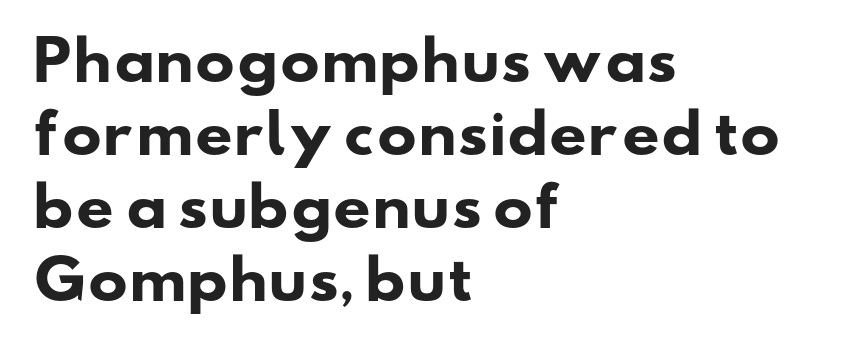
{"serif": "no", "bold": "yes", "weight": "heavy", "width": "wide", "stroke_contrast": "low", "x_height": "small", "monospaced": "no", "underline": "no", "align": "left", "line_spacing": "normal", "line_spacing_ratio": 1.38, "letter_spacing": "normal", "letter_spacing_em": 0.0, "glyph_px": 53}
